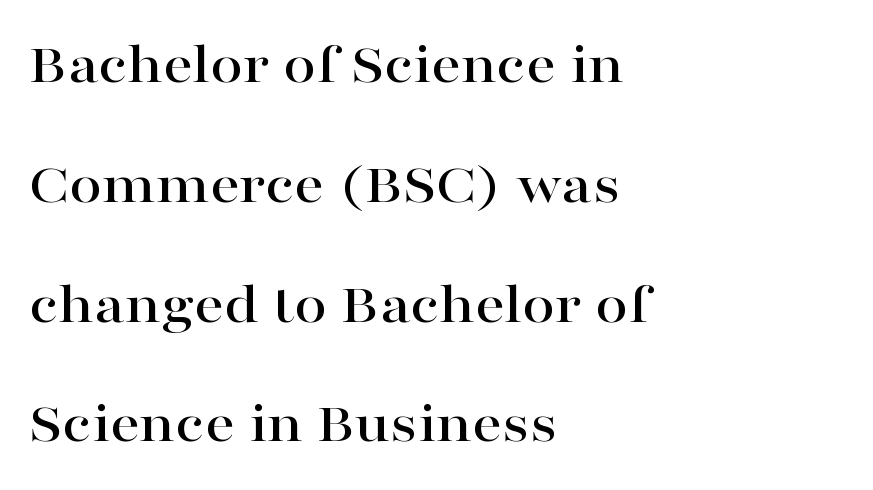
The image shows 59 px wide serif type, upright; set left-aligned, loose line spacing (2.03x), normal letter spacing, not underlined; high stroke contrast and a medium x-height.
